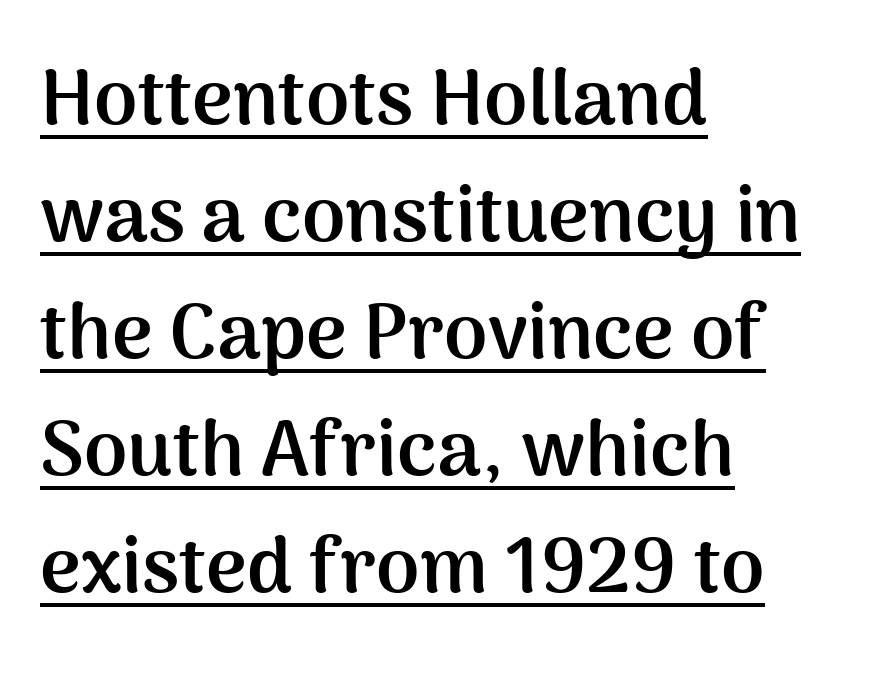
{"serif": "no", "italic": "no", "bold": "yes", "weight": "semibold", "width": "normal", "stroke_contrast": "medium", "x_height": "medium", "monospaced": "no", "underline": "yes", "align": "left", "line_spacing": "normal", "line_spacing_ratio": 1.5, "letter_spacing": "normal", "letter_spacing_em": 0.0, "glyph_px": 78}
